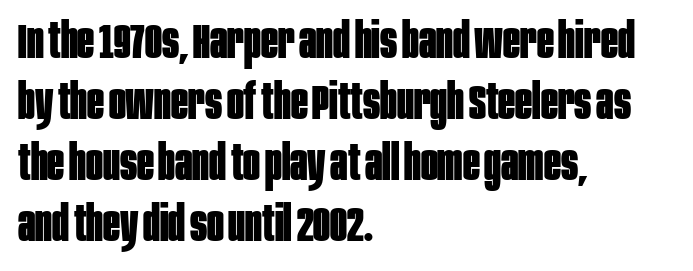
This is roman type, the default non-slanted kind. The rendering uses natural spacing where letterforms have individual widths. Weight check: bold — yes, fully. The text block is weighted toward the left margin, trailing off unevenly rightward. Classification — sans serif.
